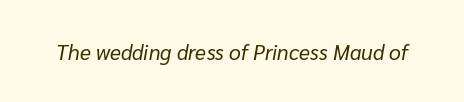
Q: Is the text bold? A: No.
Q: Is the text italic (slanted)? A: Yes, it leans right by about 10 degrees.
Q: Is the text underlined? A: No.
Q: Is the spacing between letters normal or unusually wide? A: Normal.
